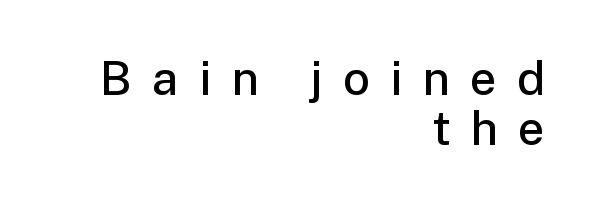
One glance says dense: line gaps are narrower than usual. Compared with a flush-left layout, this one pins lines to the opposite, right side. This rendering widens character spacing well past its baseline value. The foot of each line stays bare and open.
